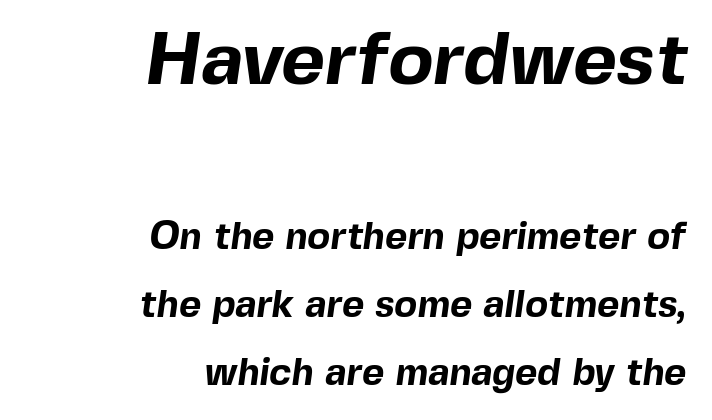
Think of a printed novel: that variable character pitch is what you see here. The line texture is even and compact thanks to regular tracking. Where is the straight margin? On the right. Character size in the leading block exceeds that of the trailing block.
